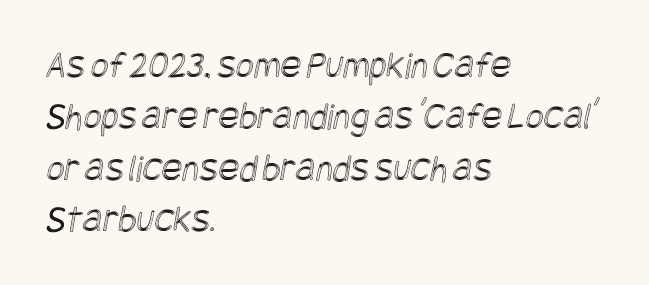
{"width": "condensed", "x_height": "large", "underline": "no", "align": "left", "line_spacing": "normal", "line_spacing_ratio": 1.32, "letter_spacing": "normal", "letter_spacing_em": 0.0, "glyph_px": 39}
